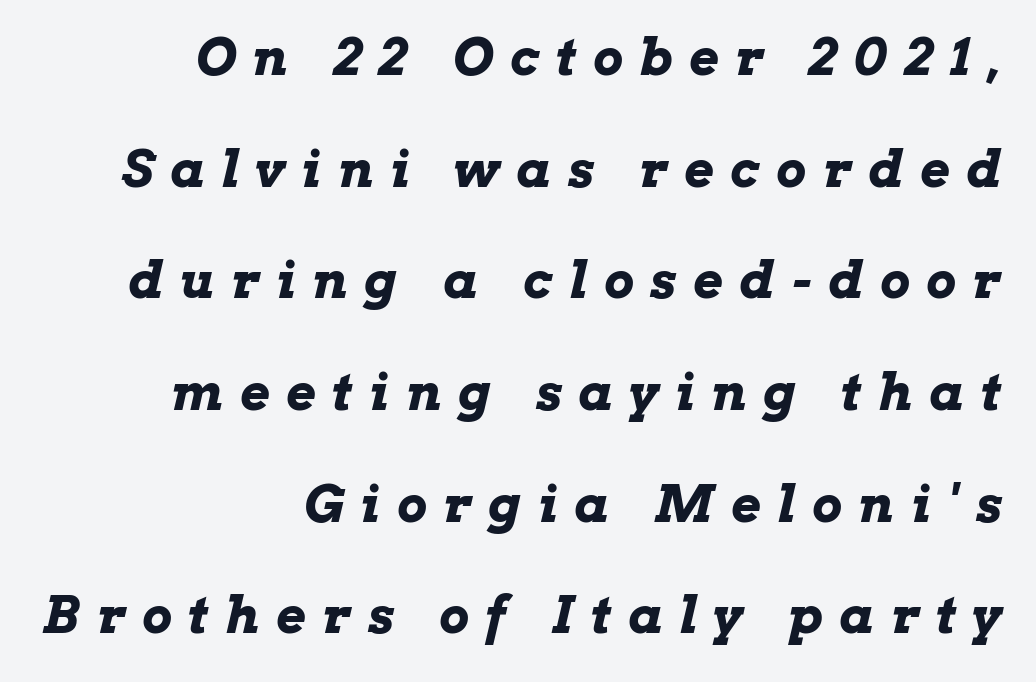
{"italic": "yes", "lean": "right", "slant_degrees": 13, "bold": "yes", "weight": "bold", "width": "wide", "stroke_contrast": "low", "x_height": "medium", "monospaced": "no", "underline": "no", "align": "right", "line_spacing": "loose", "line_spacing_ratio": 2.19, "letter_spacing": "wide", "letter_spacing_em": 0.33, "glyph_px": 51}
